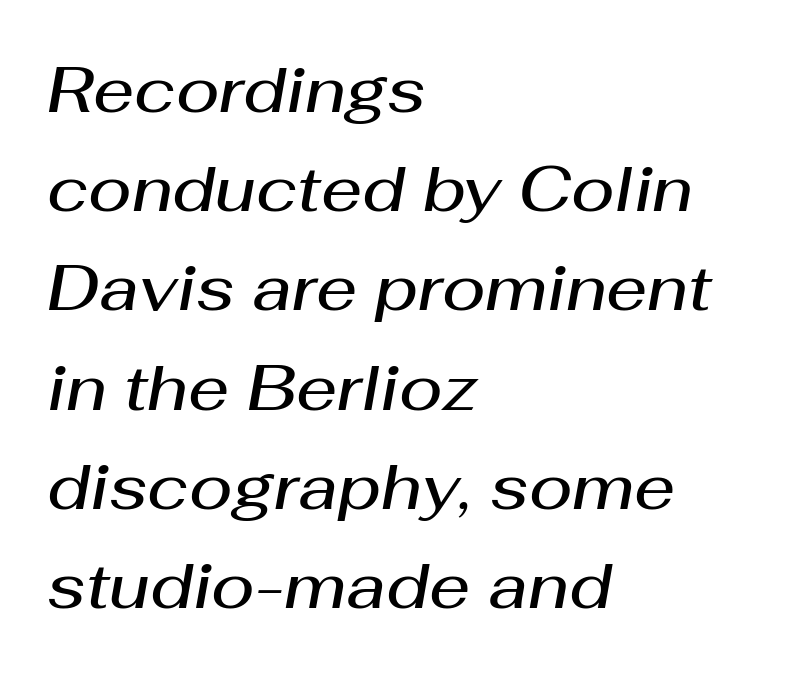
{"italic": "yes", "lean": "right", "slant_degrees": 10, "bold": "semi", "weight": "semibold", "width": "normal", "stroke_contrast": "medium", "x_height": "medium", "monospaced": "no", "underline": "no", "align": "left", "line_spacing": "normal", "line_spacing_ratio": 1.55, "letter_spacing": "normal", "letter_spacing_em": 0.0, "glyph_px": 64}
